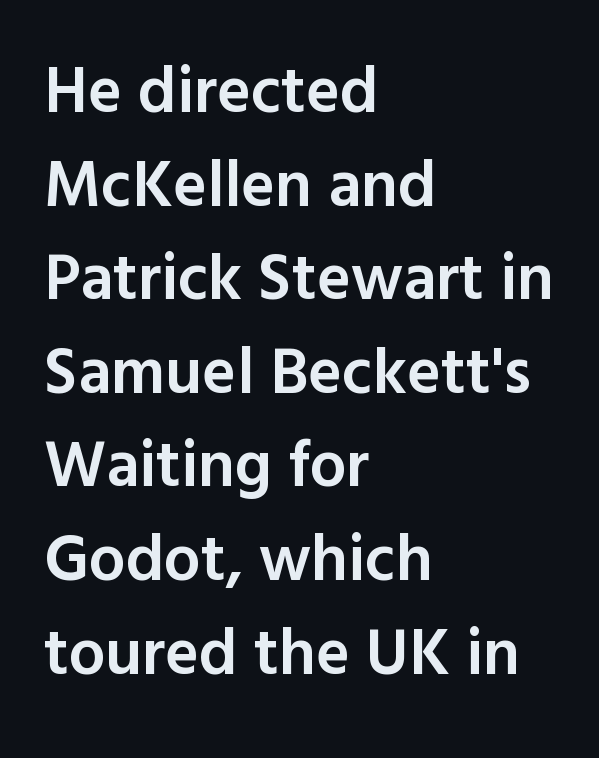
The image shows 65 px semibold sans-serif type, upright; set left-aligned, normal line spacing (1.44x), normal letter spacing, not underlined; a medium x-height.
